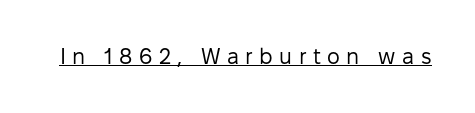
Vertical strokes here are truly vertical. This rendering widens character spacing well past its baseline value. A baseline rule has been typeset under these characters. These glyphs show unthickened strokes, regular width or finer.
